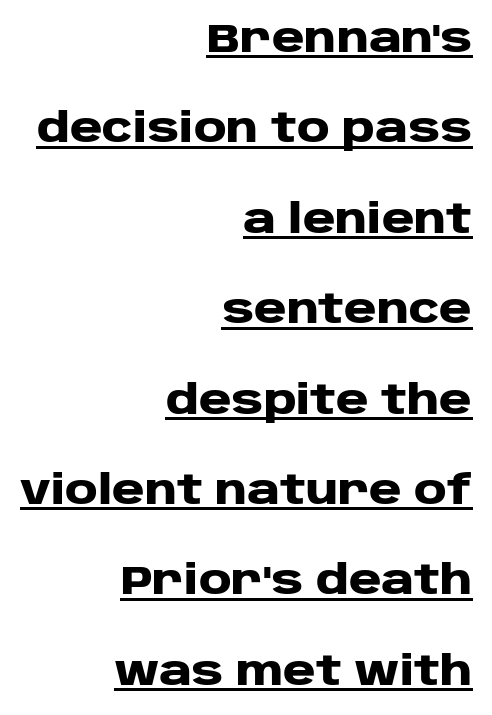
{"serif": "no", "italic": "no", "bold": "yes", "weight": "heavy", "width": "wide", "stroke_contrast": "low", "x_height": "large", "monospaced": "no", "underline": "yes", "align": "right", "line_spacing": "loose", "line_spacing_ratio": 2.26, "letter_spacing": "normal", "letter_spacing_em": 0.0, "glyph_px": 40}
